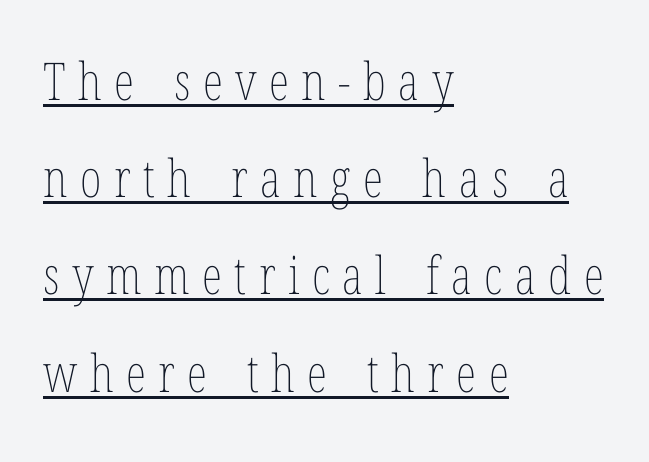
Q: Is the text bold? A: No.
Q: Is the text italic (slanted)? A: No, it is upright.
Q: Is the text underlined? A: Yes.
Q: How is the paragraph aligned? A: Left-aligned.
Q: Is the spacing between letters normal or unusually wide? A: Unusually wide.
Q: Width (condensed, normal, or wide)? A: Condensed.
Q: Stroke contrast? A: Low.
Q: x-height? A: Medium.
Q: Monospaced? A: No.
